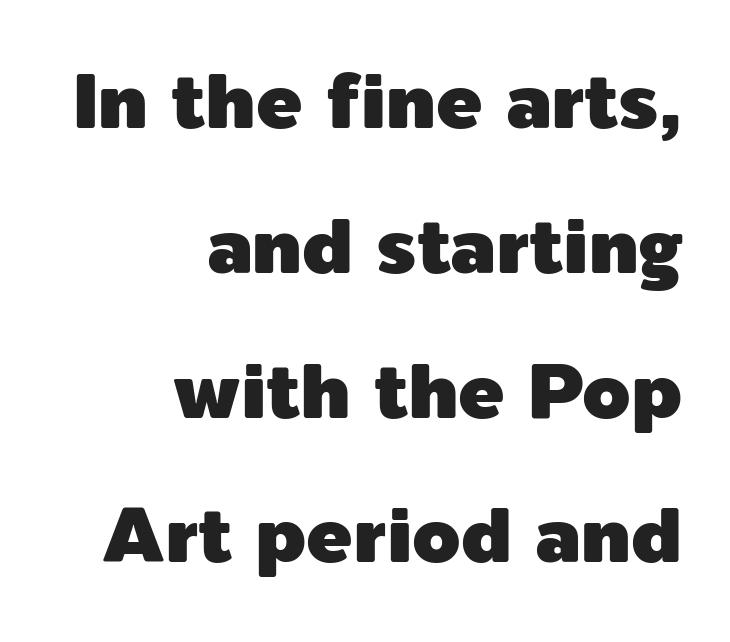
The image shows 77 px sans-serif type, upright; set right-aligned, line spacing 1.88x, normal letter spacing, not underlined; a medium x-height.
